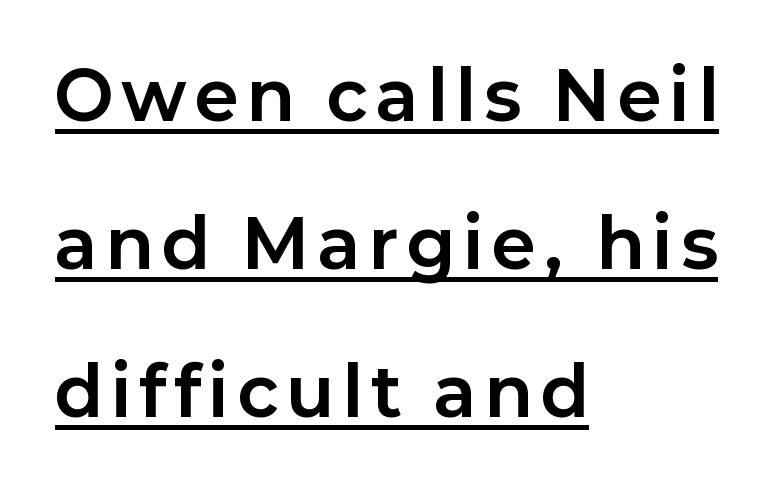
{"serif": "no", "italic": "no", "bold": "yes", "weight": "bold", "width": "normal", "stroke_contrast": "low", "x_height": "medium", "monospaced": "no", "underline": "yes", "align": "left", "line_spacing": "loose", "line_spacing_ratio": 2.21, "glyph_px": 67}
